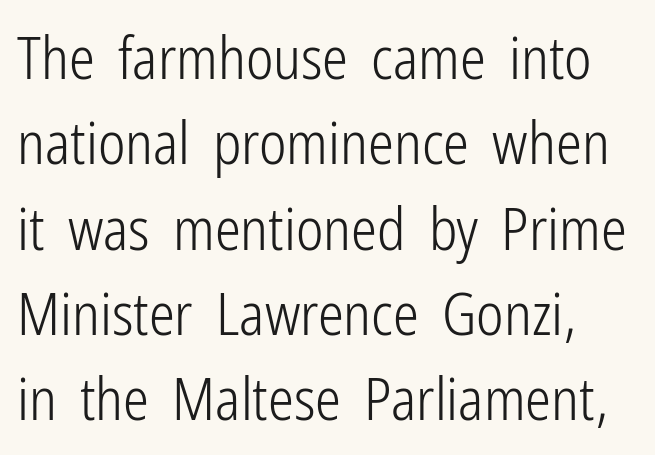
The image shows 58 px light, condensed sans-serif type, upright; set normal line spacing (1.47x), normal letter spacing, not underlined; low stroke contrast and a medium x-height.
